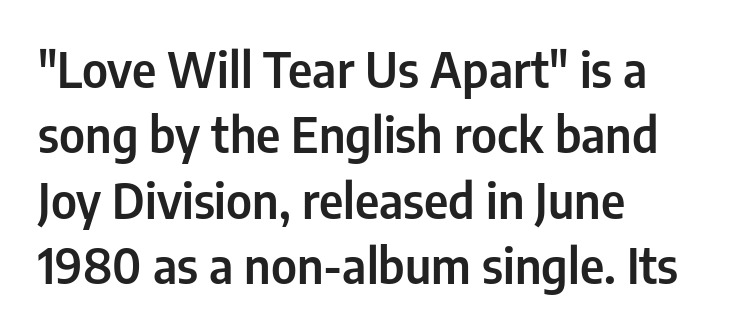
Q: Is the text italic (slanted)? A: No, it is upright.
Q: Is the typeface a serif or a sans-serif typeface? A: Sans-serif.
Q: Is the text underlined? A: No.
Q: How is the paragraph aligned? A: Left-aligned.
Q: Is the spacing between letters normal or unusually wide? A: Normal.
Q: Is the spacing between lines tight, normal or loose? A: Normal.
Q: Width (condensed, normal, or wide)? A: Condensed.
Q: Stroke contrast? A: Low.
Q: x-height? A: Medium.
Q: Monospaced? A: No.
